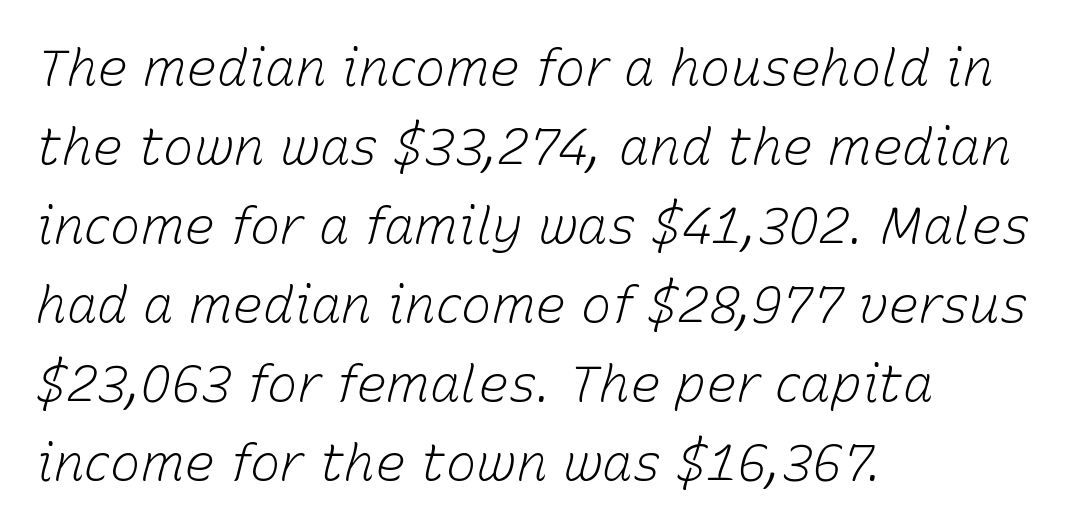
{"italic": "yes", "lean": "right", "slant_degrees": 15, "bold": "no", "weight": "light", "width": "normal", "stroke_contrast": "low", "x_height": "medium", "monospaced": "no", "underline": "no", "align": "left", "line_spacing": "normal", "line_spacing_ratio": 1.55, "letter_spacing": "normal", "letter_spacing_em": 0.0, "glyph_px": 51}
